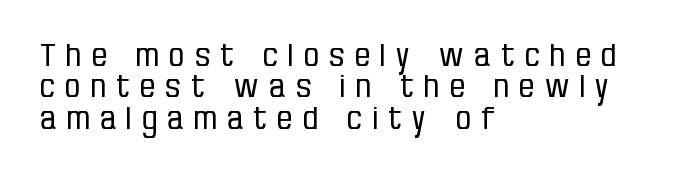
Does the lettering tilt? It doesn't — this is upright. A typesetter would call this proportional, since set widths differ per character. Quick note: underline off. Type style note: lacks serifs. Compared with typical body copy, the letter spacing here is much looser.
